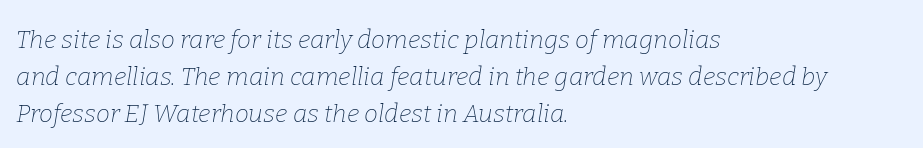
Students, note that the glyphs here touch the page at normal intervals. Compared with a typical body face, this is equally light or lighter still. Each row of text sits above clean, open space. Slant detected: the letters are inclined. What's the leading like? Ordinary, nothing unusual.
